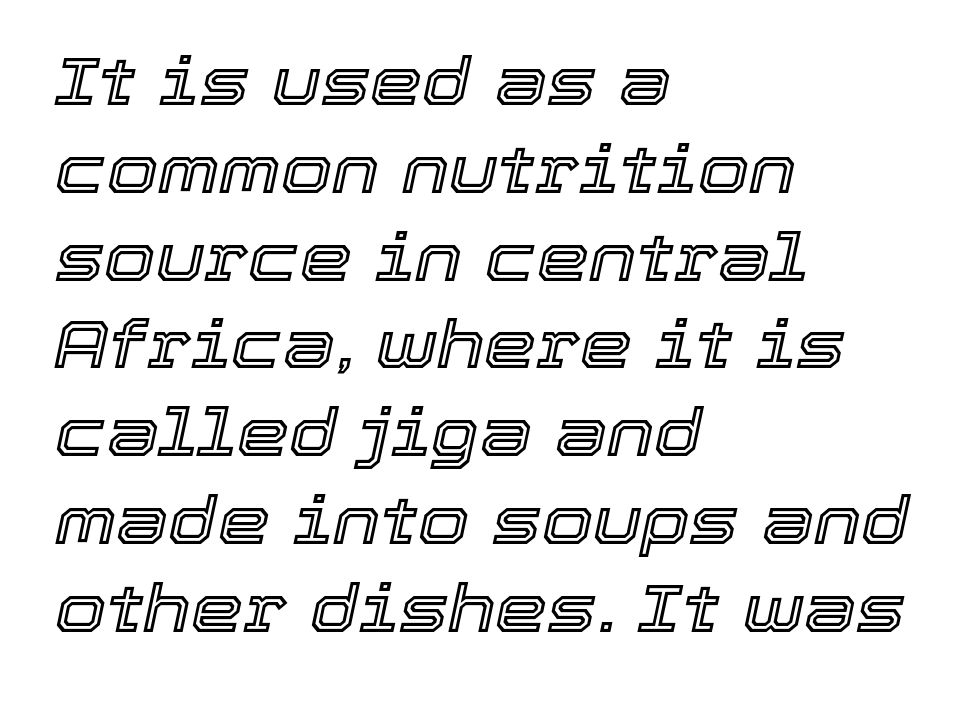
Q: Is the text italic (slanted)? A: Yes, it leans right by about 12 degrees.
Q: Is the text underlined? A: No.
Q: How is the paragraph aligned? A: Left-aligned.
Q: Is the spacing between letters normal or unusually wide? A: Normal.
Q: Is the spacing between lines tight, normal or loose? A: Normal.
Q: Width (condensed, normal, or wide)? A: Normal.
Q: x-height? A: Medium.
Q: Monospaced? A: No.
